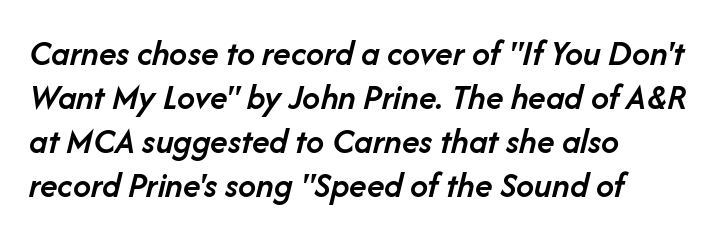
The image shows 36 px semibold type, italic (leaning right); set left-aligned, line spacing 1.22x, normal letter spacing, not underlined; low stroke contrast and a medium x-height.
